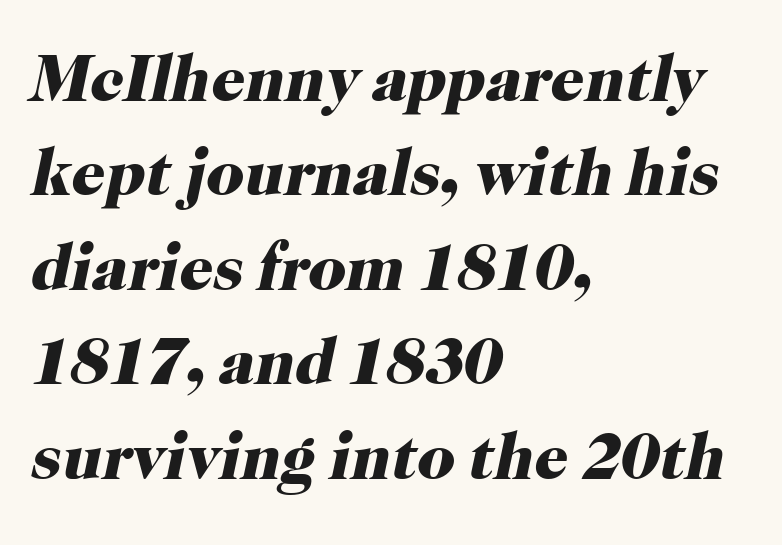
Q: Is the text bold? A: Yes.
Q: Is the text italic (slanted)? A: Yes, it leans right by about 12 degrees.
Q: Is the typeface a serif or a sans-serif typeface? A: Serif.
Q: Is the text underlined? A: No.
Q: How is the paragraph aligned? A: Left-aligned.
Q: Is the spacing between letters normal or unusually wide? A: Normal.
Q: Is the spacing between lines tight, normal or loose? A: Normal.
Q: Width (condensed, normal, or wide)? A: Normal.
Q: Stroke contrast? A: High.
Q: x-height? A: Medium.
Q: Monospaced? A: No.
